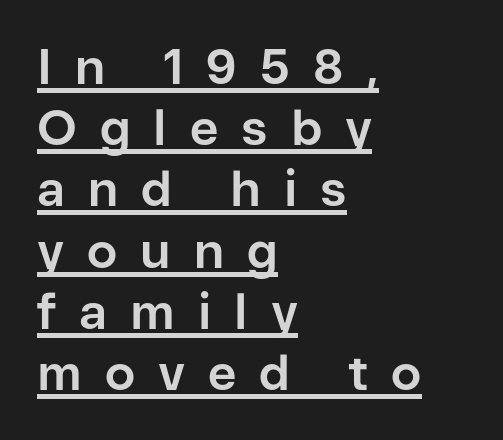
Alignment: flush left. A typesetter would mark this as roman, not italic. You could not count columns in this text — the font is proportionally spaced. Like a heading marked for emphasis, these lines bear an underscore.
